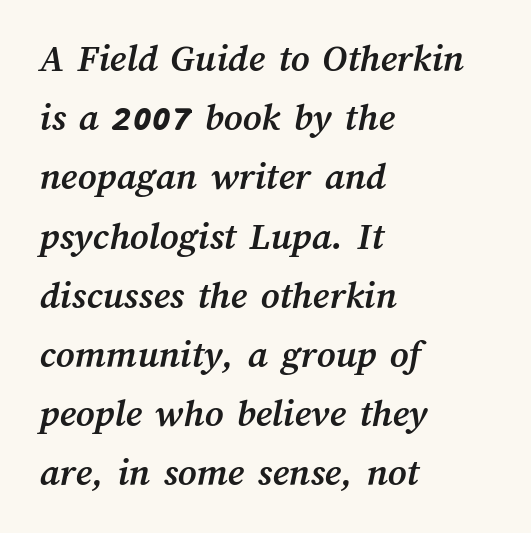
{"bold": "yes", "weight": "semibold", "width": "normal", "stroke_contrast": "medium", "x_height": "medium", "monospaced": "no", "underline": "no", "align": "left", "line_spacing": "normal", "line_spacing_ratio": 1.48, "letter_spacing": "normal", "letter_spacing_em": 0.0, "glyph_px": 40}
